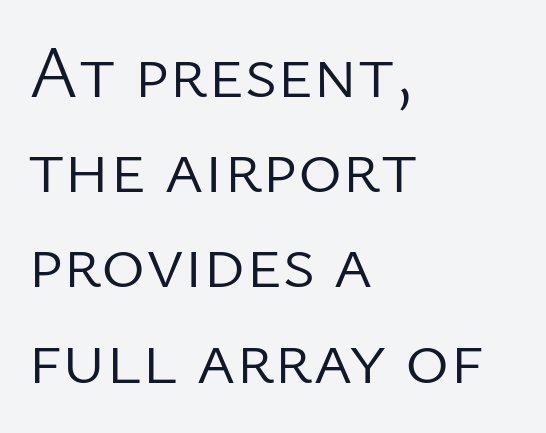
Q: Is the text bold? A: No.
Q: Is the text italic (slanted)? A: No, it is upright.
Q: Is the typeface a serif or a sans-serif typeface? A: Sans-serif.
Q: Is the text underlined? A: No.
Q: How is the paragraph aligned? A: Left-aligned.
Q: Is the spacing between letters normal or unusually wide? A: Normal.
Q: Is the spacing between lines tight, normal or loose? A: Normal.
Q: Width (condensed, normal, or wide)? A: Normal.
Q: Stroke contrast? A: Low.
Q: x-height? A: Medium.
Q: Monospaced? A: No.
